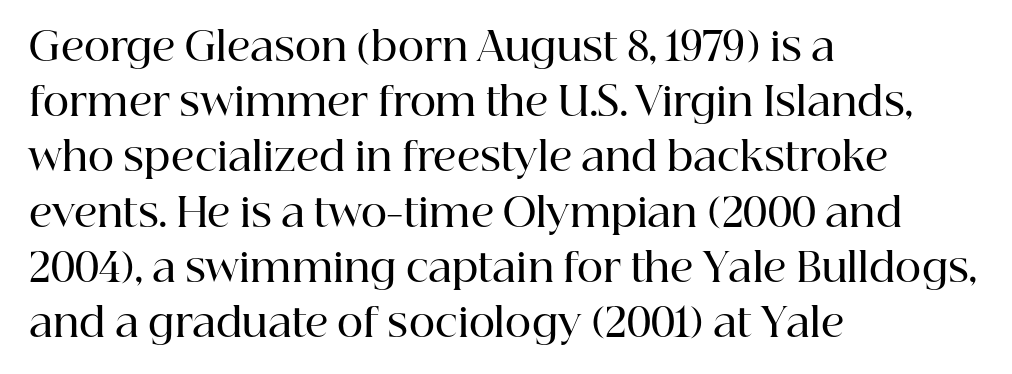
Q: Is the text bold? A: Semi-bold.
Q: Is the text italic (slanted)? A: No, it is upright.
Q: Is the typeface a serif or a sans-serif typeface? A: Serif.
Q: Is the text underlined? A: No.
Q: How is the paragraph aligned? A: Left-aligned.
Q: Is the spacing between letters normal or unusually wide? A: Normal.
Q: Is the spacing between lines tight, normal or loose? A: Normal.
Q: Width (condensed, normal, or wide)? A: Normal.
Q: Stroke contrast? A: High.
Q: x-height? A: Medium.
Q: Monospaced? A: No.
